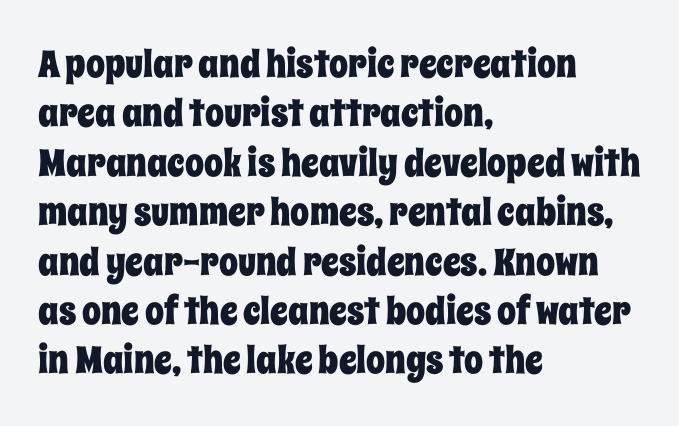
{"italic": "no", "width": "condensed", "stroke_contrast": "low", "x_height": "large", "monospaced": "no", "underline": "no", "align": "left", "line_spacing": "normal", "line_spacing_ratio": 1.3, "letter_spacing": "normal", "letter_spacing_em": 0.0, "glyph_px": 38}
